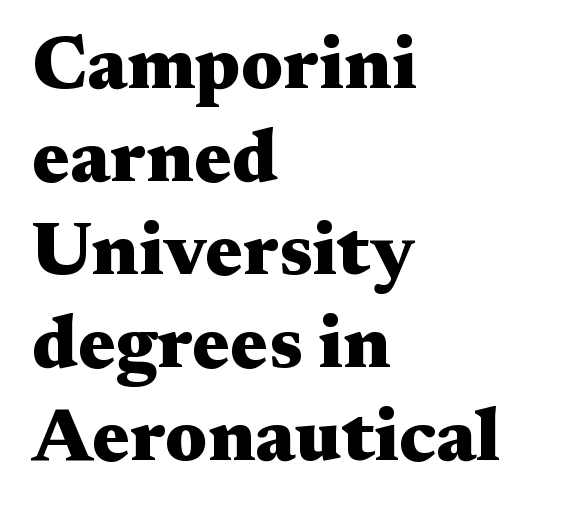
{"serif": "yes", "italic": "no", "bold": "yes", "weight": "heavy", "width": "wide", "stroke_contrast": "medium", "x_height": "medium", "monospaced": "no", "underline": "no", "align": "left", "line_spacing_ratio": 1.24, "letter_spacing": "normal", "letter_spacing_em": 0.0, "glyph_px": 75}
